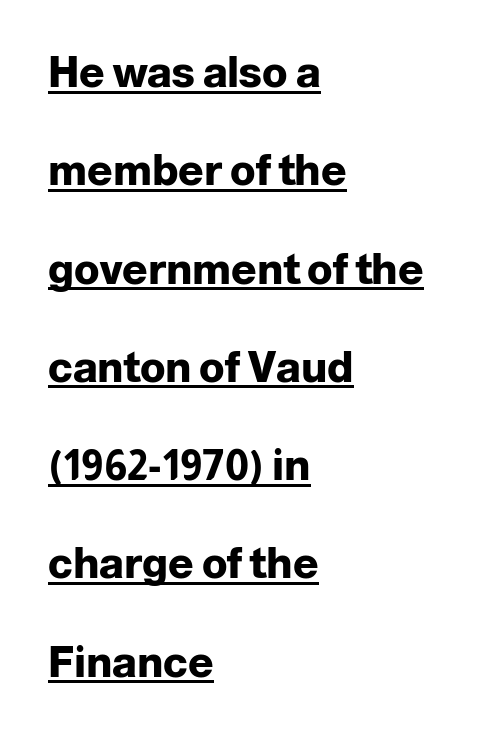
Q: Is the text bold? A: Yes.
Q: Is the text italic (slanted)? A: No, it is upright.
Q: Is the typeface a serif or a sans-serif typeface? A: Sans-serif.
Q: Is the text underlined? A: Yes.
Q: How is the paragraph aligned? A: Left-aligned.
Q: Is the spacing between letters normal or unusually wide? A: Normal.
Q: Is the spacing between lines tight, normal or loose? A: Loose.
Q: Width (condensed, normal, or wide)? A: Normal.
Q: Stroke contrast? A: Low.
Q: x-height? A: Medium.
Q: Monospaced? A: No.
